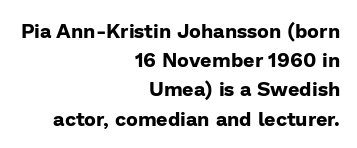
{"italic": "no", "bold": "yes", "underline": "no", "align": "right", "line_spacing": "normal", "line_spacing_ratio": 1.46, "letter_spacing": "normal", "letter_spacing_em": 0.0, "glyph_px": 20}
